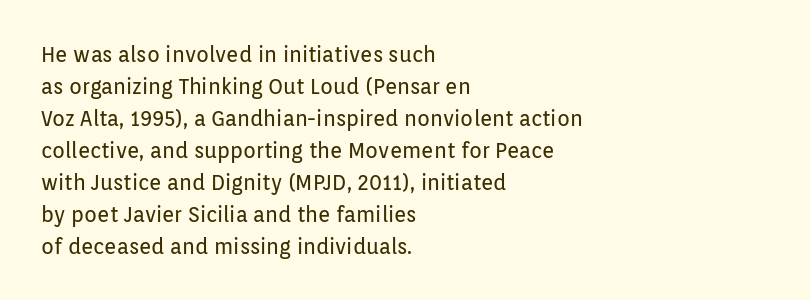
Q: Is the text bold? A: No.
Q: Is the text italic (slanted)? A: No, it is upright.
Q: Is the text underlined? A: No.
Q: How is the paragraph aligned? A: Left-aligned.
Q: Is the spacing between letters normal or unusually wide? A: Normal.
Q: Is the spacing between lines tight, normal or loose? A: Normal.
